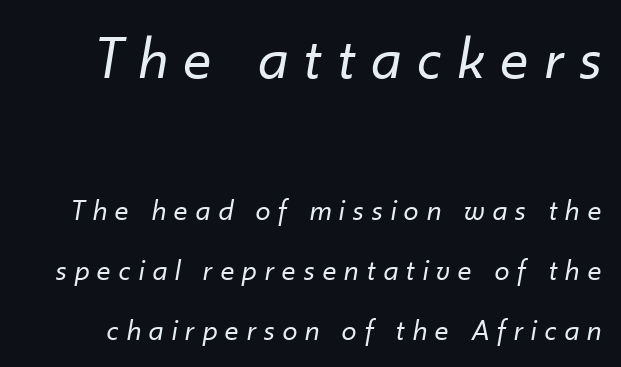
Students, observe: this is what heavily led, spacious text looks like. Which chunk is bigger? The first one — the top block dwarfs the bottom. Weight: in the light-to-regular range. The gap between lines stays unmarked. Loose tracking; the words dissolve into strings of separated letters. The face used here has a pronounced slope to its letters.
